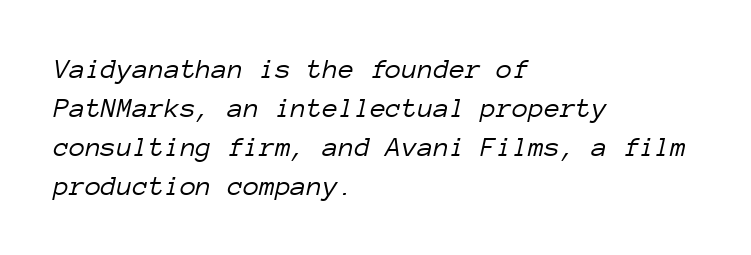
The face looks like a standard text weight, possibly lighter. Leftover space on each line is placed entirely after the last word. Tall strokes in this sample are angled rather than plumb. Check the space under the baseline: it is left empty. Do the characters align in a grid? Yes, the font is monospaced.
